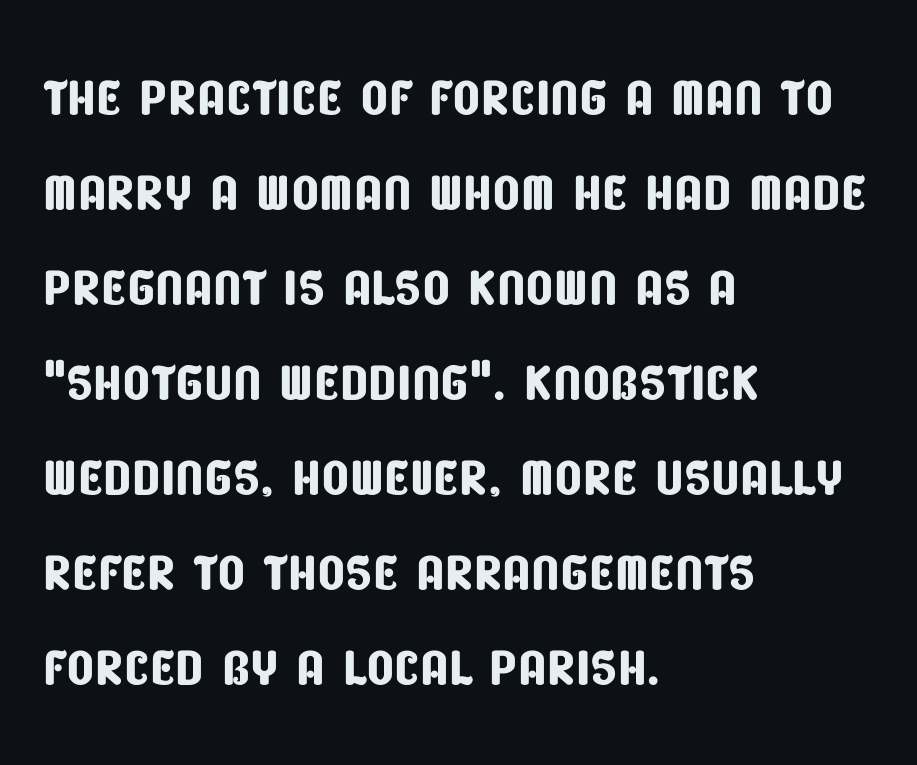
I'd call this a sans setting — the letters go barefoot. Horizontal alignment here is leftward, the default for most running prose. The space beneath each line is pristine and unruled. The passage shown is typed in a proportional face where columns would drift.
